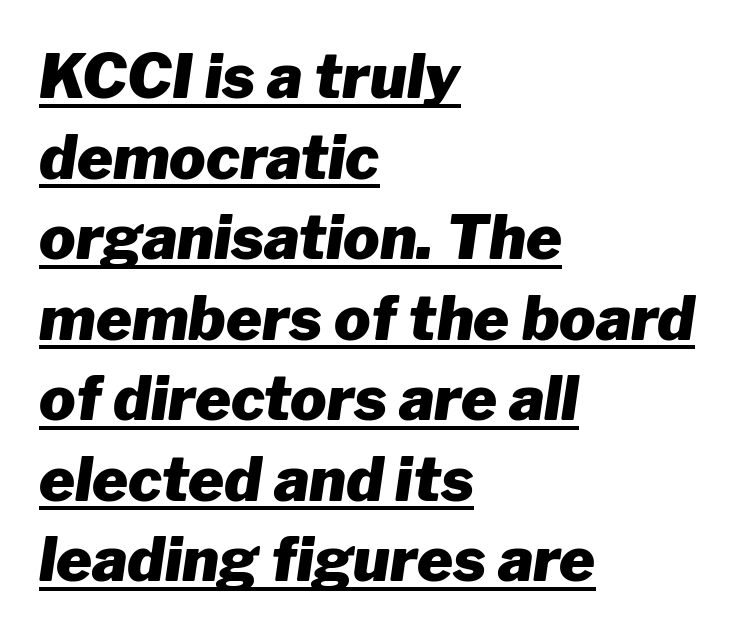
Q: Is the text bold? A: Yes.
Q: Is the text italic (slanted)? A: Yes, it leans right by about 8 degrees.
Q: Is the text underlined? A: Yes.
Q: How is the paragraph aligned? A: Left-aligned.
Q: Is the spacing between letters normal or unusually wide? A: Normal.
Q: Is the spacing between lines tight, normal or loose? A: Normal.
Q: Width (condensed, normal, or wide)? A: Normal.
Q: Stroke contrast? A: Low.
Q: x-height? A: Medium.
Q: Monospaced? A: No.
